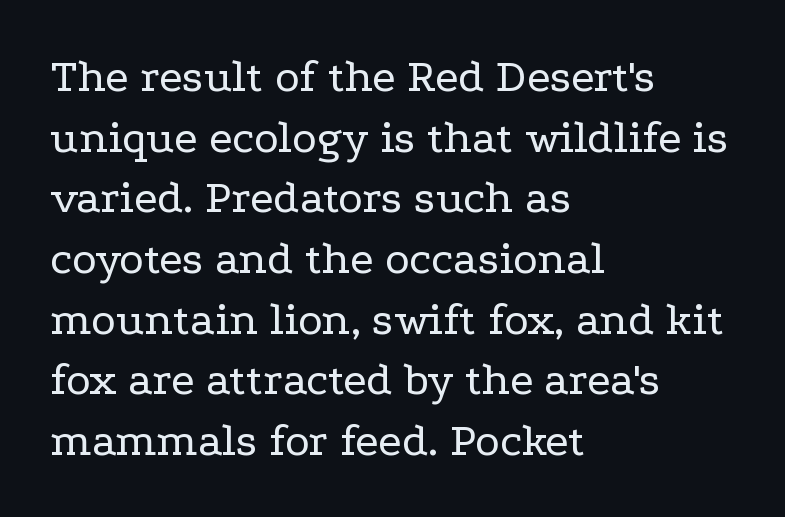
{"serif": "yes", "italic": "no", "bold": "no", "weight": "regular", "width": "wide", "stroke_contrast": "low", "x_height": "medium", "monospaced": "no", "underline": "no", "align": "left", "line_spacing": "normal", "line_spacing_ratio": 1.29, "letter_spacing": "normal", "letter_spacing_em": 0.0, "glyph_px": 47}
